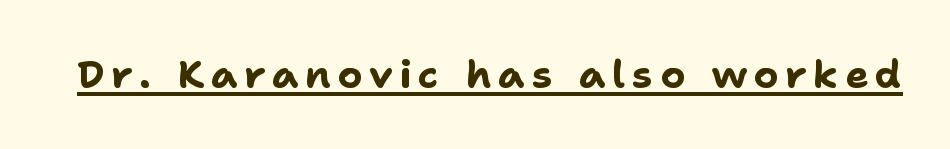
The image shows 39 px bold sans-serif type, upright; set underlined; low stroke contrast and a medium x-height.
